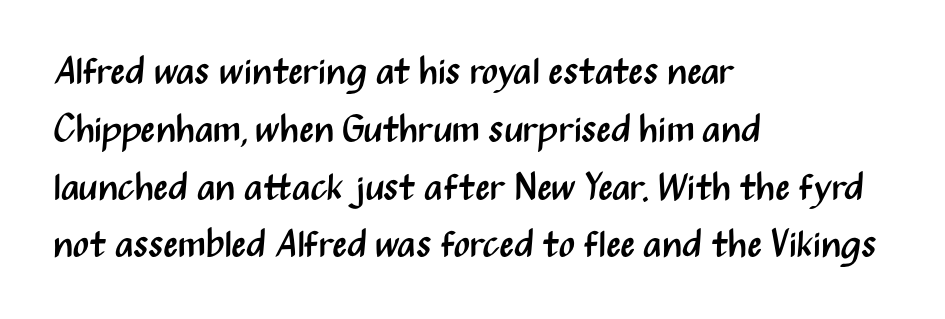
{"serif": "no", "italic": "no", "bold": "no", "weight": "regular", "width": "condensed", "stroke_contrast": "medium", "x_height": "medium", "monospaced": "no", "underline": "no", "align": "left", "line_spacing": "normal", "line_spacing_ratio": 1.52, "letter_spacing": "normal", "letter_spacing_em": 0.0, "glyph_px": 38}
